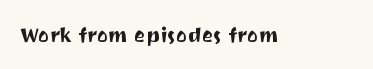
Every character sits straight up, as roman type does. The string is rendered with underlining switched off. Students, note that the glyphs here touch the page at normal intervals.
